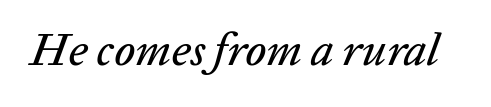
The image shows 46 px text type, italic (leaning right); set normal letter spacing, not underlined; low stroke contrast and a medium x-height.
